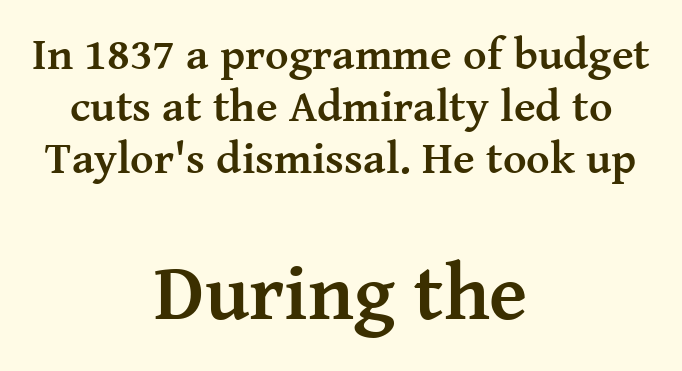
{"serif": "yes", "italic": "no", "bold": "yes", "weight": "semibold", "width": "normal", "stroke_contrast": "medium", "x_height": "medium", "monospaced": "no", "underline": "no", "align": "center", "line_spacing_ratio": 1.16, "letter_spacing": "normal", "letter_spacing_em": 0.0, "larger_block": "second", "size_ratio": 1.76, "glyph_px": 79}
